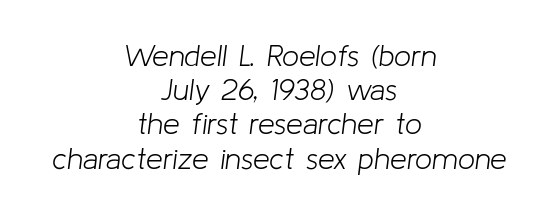
The image shows 30 px light type, italic (leaning right); set centered, tight line spacing (1.14x), normal letter spacing, not underlined; low stroke contrast and a medium x-height.
